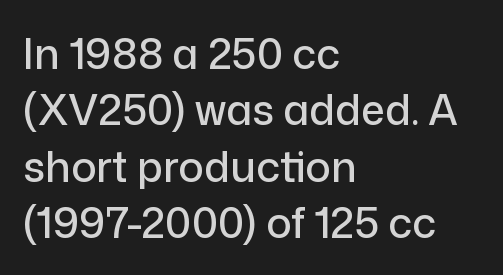
Q: Is the text italic (slanted)? A: No, it is upright.
Q: Is the typeface a serif or a sans-serif typeface? A: Sans-serif.
Q: Is the text underlined? A: No.
Q: How is the paragraph aligned? A: Left-aligned.
Q: Is the spacing between letters normal or unusually wide? A: Normal.
Q: Is the spacing between lines tight, normal or loose? A: Normal.
Q: Width (condensed, normal, or wide)? A: Normal.
Q: Stroke contrast? A: Low.
Q: x-height? A: Medium.
Q: Monospaced? A: No.
